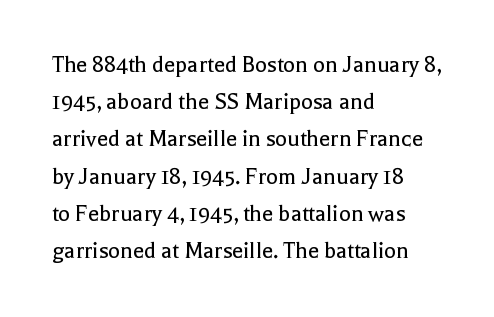
The image shows 25 px text type, upright; set left-aligned, normal line spacing (1.49x), normal letter spacing, not underlined.
